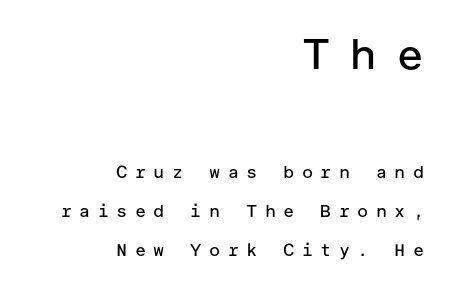
{"serif": "no", "italic": "no", "bold": "no", "weight": "regular", "width": "normal", "stroke_contrast": "low", "x_height": "medium", "underline": "no", "align": "right", "line_spacing": "loose", "line_spacing_ratio": 2.29, "letter_spacing": "wide", "letter_spacing_em": 0.43, "larger_block": "first", "size_ratio": 2.53, "glyph_px": 43}
